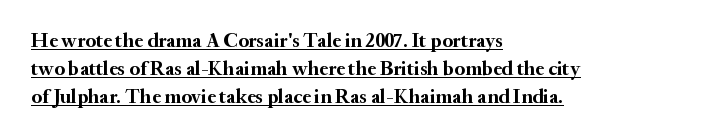
The image shows 20 px bold type, upright; set left-aligned, normal line spacing (1.4x), normal letter spacing, underlined.
